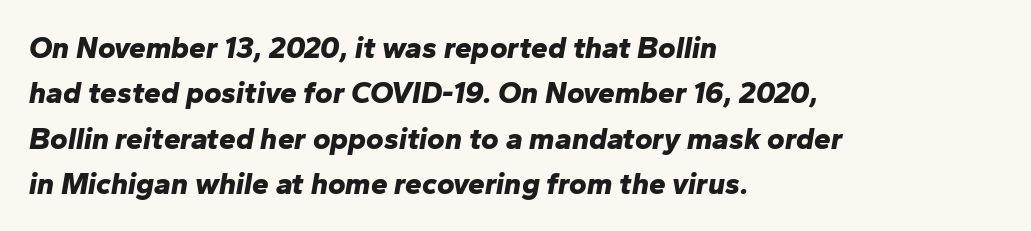
The rendering uses natural spacing where letterforms have individual widths. In terms of leading, this rendering sits right in the middle. The strokes are fattened all the way to bold. The specimen reads as italic at a glance. The lines are quadded left. Just letters on the line, the space beneath them empty.
